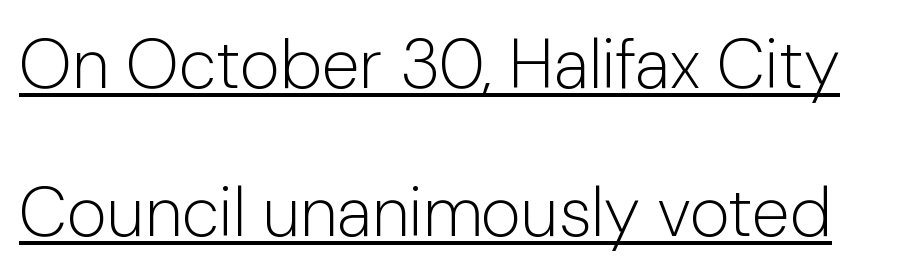
The strokes are not fattened; the text isn't bold. The line texture is even and compact thanks to regular tracking. The specimen includes a rule beneath the text block's lines. To sum up the face: it is a sans, with no serifs. The lettering holds an erect, upright posture throughout.
